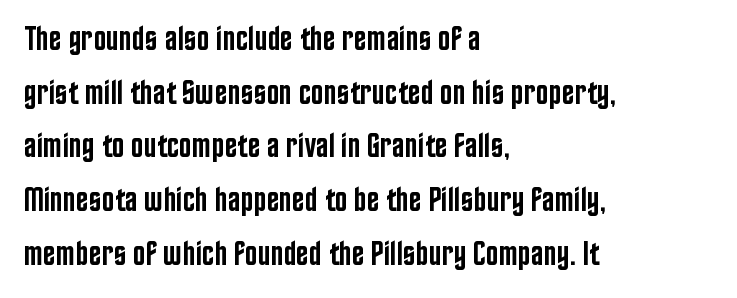
The image shows 34 px semibold, condensed sans-serif type, upright; set left-aligned, normal line spacing (1.58x), normal letter spacing, not underlined; low stroke contrast and a large x-height.
